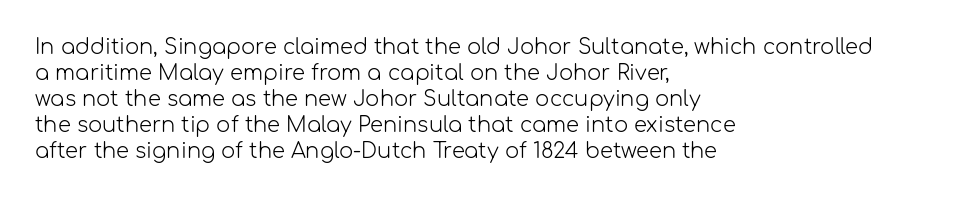
{"italic": "no", "bold": "no", "underline": "no", "align": "left", "line_spacing_ratio": 1.24, "letter_spacing": "normal", "letter_spacing_em": 0.0, "glyph_px": 21}
